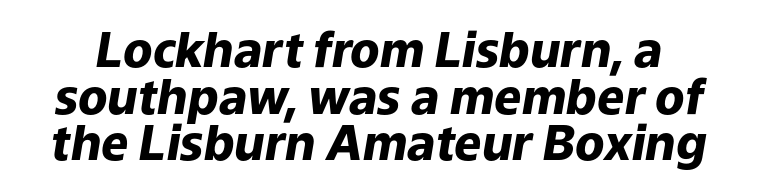
Italic? Definitely — the glyphs are oblique. The letters advance in unequal steps, a hallmark of proportional type. This sample uses plain, unmodified letter spacing. A typesetter would call this leading minimal, almost set solid.
